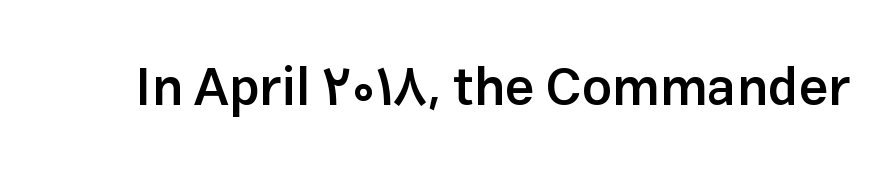
The image shows 53 px semibold sans-serif type, upright; set normal letter spacing, not underlined; low stroke contrast and a medium x-height.
